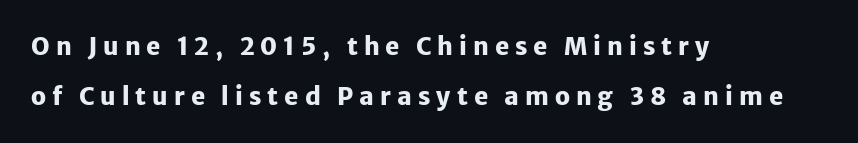
Designer's note — italics off, roman on. The face used here is rendered with a markedly widened letterfit. This block would shrink considerably if given ordinary leading; it's expanded now. Pretty heavy lettering here — definitely bold. Reading down the block, your eye returns to a fixed left position each line.
